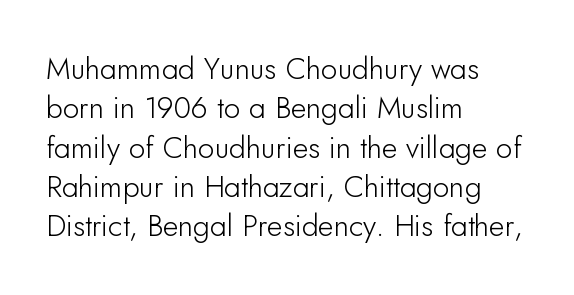
Q: Is the text italic (slanted)? A: No, it is upright.
Q: Is the typeface a serif or a sans-serif typeface? A: Sans-serif.
Q: Is the text underlined? A: No.
Q: How is the paragraph aligned? A: Left-aligned.
Q: Is the spacing between letters normal or unusually wide? A: Normal.
Q: Is the spacing between lines tight, normal or loose? A: Normal.
Q: Width (condensed, normal, or wide)? A: Normal.
Q: Stroke contrast? A: Low.
Q: x-height? A: Small.
Q: Monospaced? A: No.
